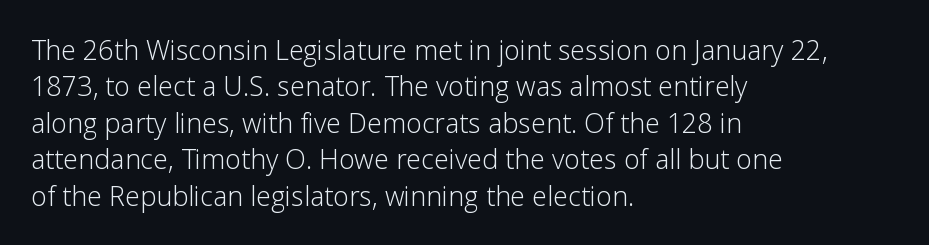
Upright lettering throughout. Reading down the column, the eye jumps a familiar distance to each next line. The typesetting does not lean heavy: it is not bold. Horizontal alignment here is leftward, the default for most running prose. The space directly below the letters is spotless. Glyph-to-glyph distance matches everyday printed text.
